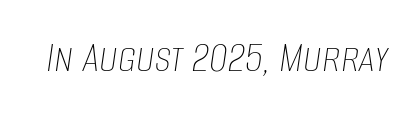
Does extra space separate the letters? No, they use regular spacing. Every character sits at an angle, as italics do. Words float on clear page, feet unadorned. This sample has the flowing, uneven cadence of proportional lettering.
